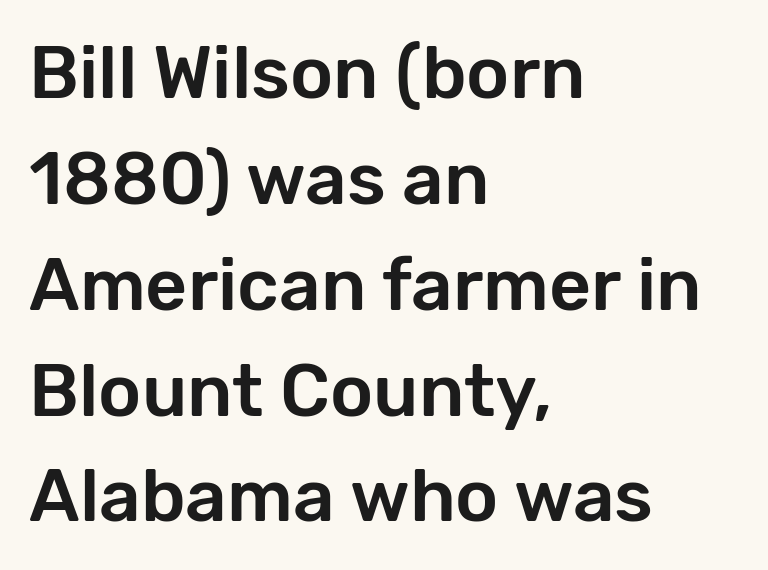
No word sits above an underline. Nobody touched the tracking dial on this one. Is the block centered? No — it sits flush against the left margin. Serifs: no, the terminals of the letterforms are clean. The letters advance in unequal steps, a hallmark of proportional type. If you drew a line through each stem, it would be perfectly vertical.
